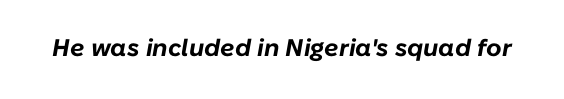
Q: Is the text bold? A: Yes.
Q: Is the text italic (slanted)? A: Yes, it leans right by about 10 degrees.
Q: Is the text underlined? A: No.
Q: Is the spacing between letters normal or unusually wide? A: Normal.
